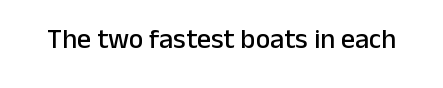
Q: Is the text italic (slanted)? A: No, it is upright.
Q: Is the typeface a serif or a sans-serif typeface? A: Sans-serif.
Q: Is the text underlined? A: No.
Q: Is the spacing between letters normal or unusually wide? A: Normal.
Q: Width (condensed, normal, or wide)? A: Normal.
Q: Stroke contrast? A: Low.
Q: x-height? A: Medium.
Q: Monospaced? A: No.
